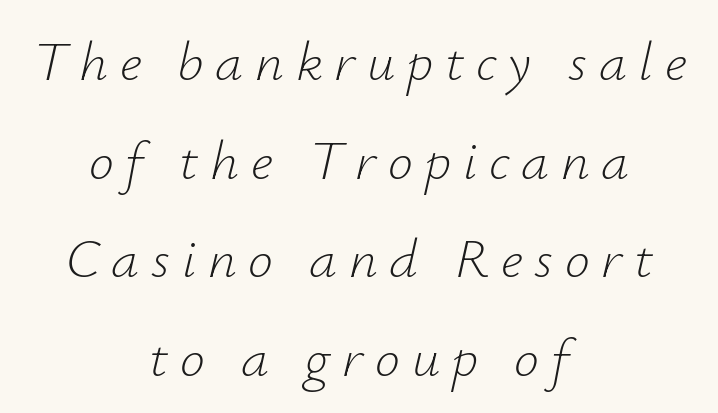
Q: Is the text bold? A: No.
Q: Is the text italic (slanted)? A: Yes, it leans right by about 12 degrees.
Q: Is the text underlined? A: No.
Q: How is the paragraph aligned? A: Centered.
Q: Is the spacing between letters normal or unusually wide? A: Unusually wide.
Q: Width (condensed, normal, or wide)? A: Normal.
Q: Stroke contrast? A: Low.
Q: x-height? A: Small.
Q: Monospaced? A: No.
